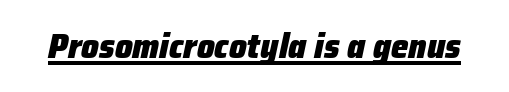
The image shows 35 px heavy type, italic (leaning right); set normal letter spacing, underlined; low stroke contrast and a medium x-height.
